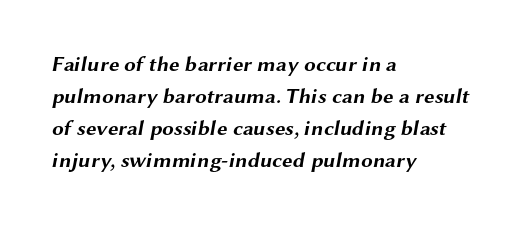
{"bold": "yes", "underline": "no", "align": "left", "line_spacing": "normal", "line_spacing_ratio": 1.53, "letter_spacing": "normal", "letter_spacing_em": 0.0, "glyph_px": 21}
